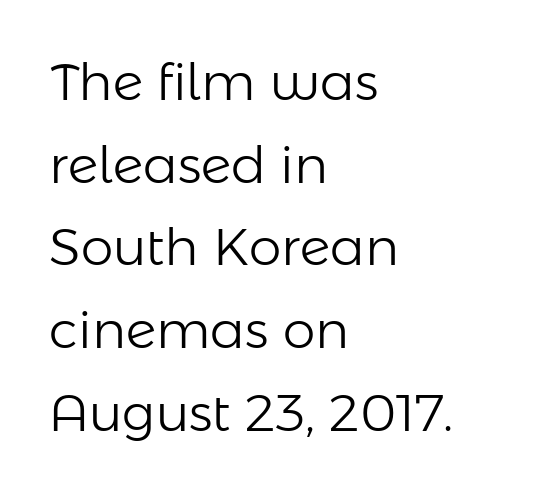
The image shows 52 px light sans-serif type, upright; set left-aligned, normal line spacing (1.59x), normal letter spacing, not underlined; low stroke contrast and a medium x-height.
